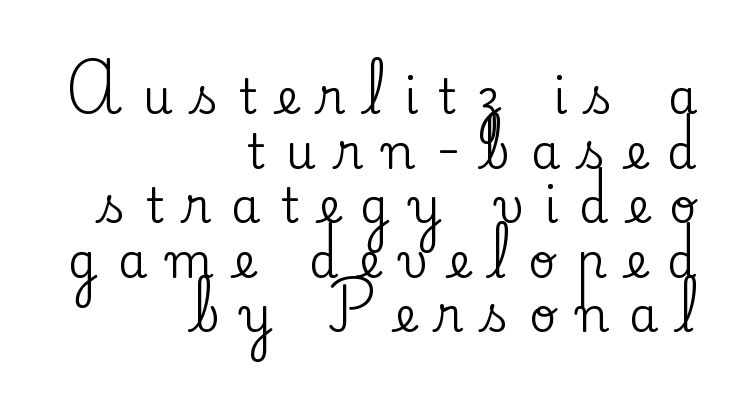
Q: Is the text italic (slanted)? A: No, it is upright.
Q: Is the typeface a serif or a sans-serif typeface? A: Serif.
Q: Is the text underlined? A: No.
Q: How is the paragraph aligned? A: Right-aligned.
Q: Is the spacing between letters normal or unusually wide? A: Unusually wide.
Q: Width (condensed, normal, or wide)? A: Normal.
Q: Stroke contrast? A: Low.
Q: x-height? A: Small.
Q: Monospaced? A: No.
